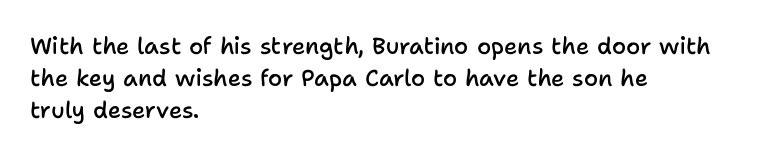
Compared with an ordinary text face, these strokes are moderately heavier — a semibold. Unlike italic type, these characters show no tilt at all. The leading is moderate, giving the passage an even texture. No extra tracking has been applied to these lines.
